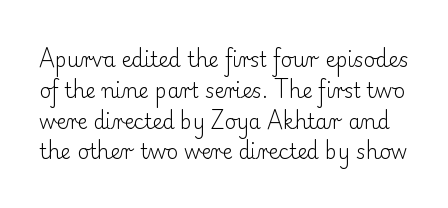
The image shows 20 px text type, upright; set normal line spacing (1.54x), normal letter spacing, not underlined.
